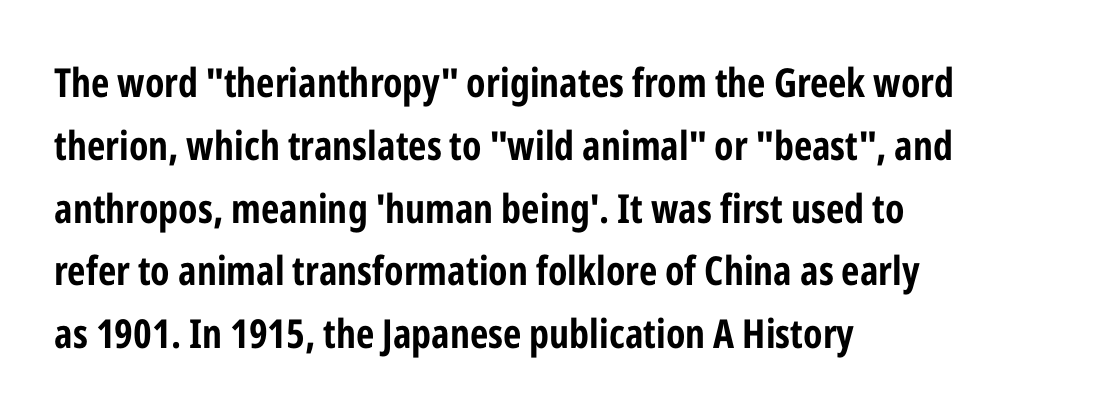
{"serif": "no", "italic": "no", "bold": "yes", "weight": "bold", "width": "condensed", "stroke_contrast": "low", "x_height": "medium", "monospaced": "no", "underline": "no", "align": "left", "line_spacing": "normal", "line_spacing_ratio": 1.57, "letter_spacing": "normal", "letter_spacing_em": 0.0, "glyph_px": 40}
